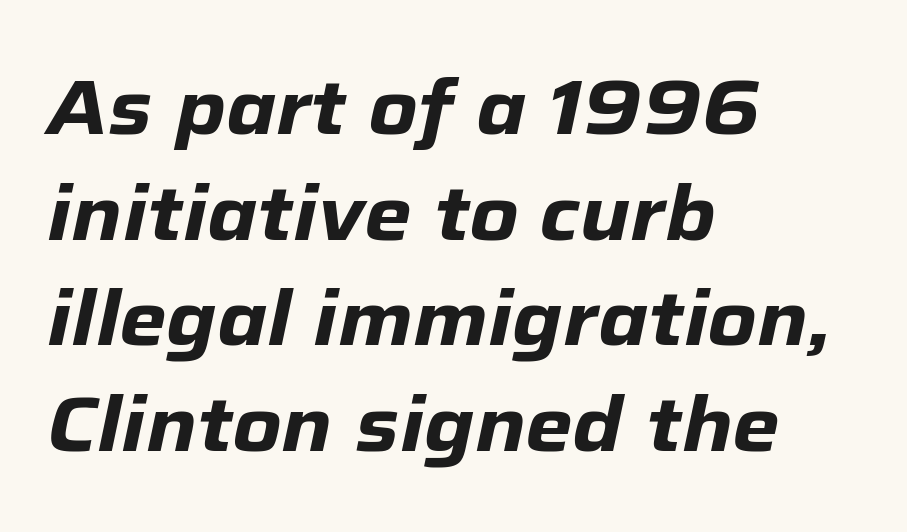
Q: Is the text bold? A: Yes.
Q: Is the text italic (slanted)? A: Yes, it leans right by about 12 degrees.
Q: Is the text underlined? A: No.
Q: How is the paragraph aligned? A: Left-aligned.
Q: Is the spacing between letters normal or unusually wide? A: Normal.
Q: Is the spacing between lines tight, normal or loose? A: Normal.
Q: Width (condensed, normal, or wide)? A: Normal.
Q: Stroke contrast? A: Low.
Q: x-height? A: Medium.
Q: Monospaced? A: No.
